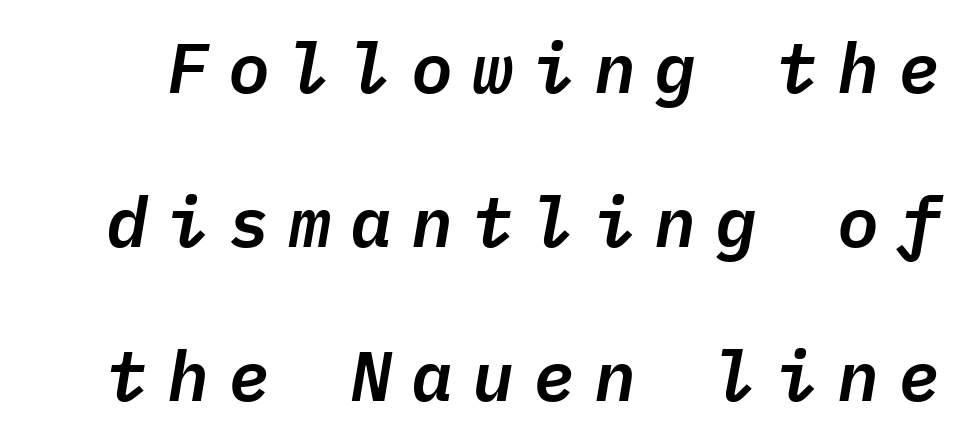
{"italic": "yes", "lean": "right", "slant_degrees": 9, "width": "normal", "stroke_contrast": "low", "x_height": "medium", "monospaced": "yes", "underline": "no", "line_spacing": "loose", "line_spacing_ratio": 2.2, "letter_spacing": "wide", "letter_spacing_em": 0.27, "glyph_px": 70}
